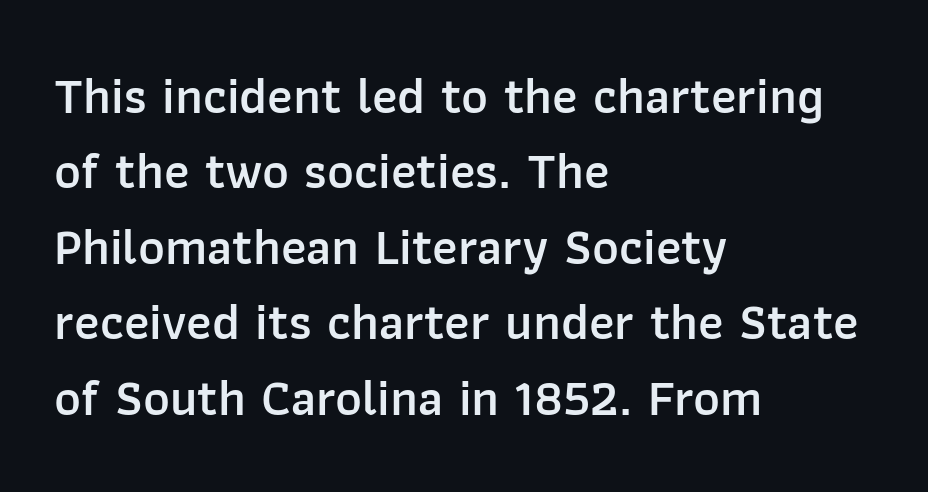
{"serif": "no", "italic": "no", "bold": "semi", "weight": "semibold", "width": "normal", "stroke_contrast": "low", "x_height": "medium", "monospaced": "no", "underline": "no", "align": "left", "line_spacing": "normal", "line_spacing_ratio": 1.48, "letter_spacing": "normal", "letter_spacing_em": 0.0, "glyph_px": 51}
